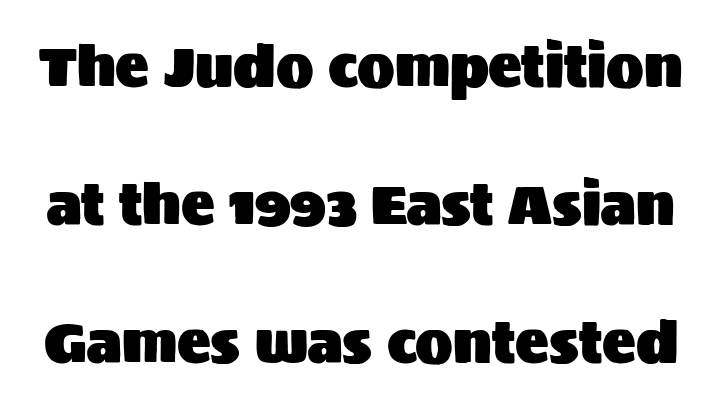
The image shows 56 px sans-serif type, upright; set loose line spacing (2.46x), normal letter spacing, not underlined; medium stroke contrast and a large x-height.
